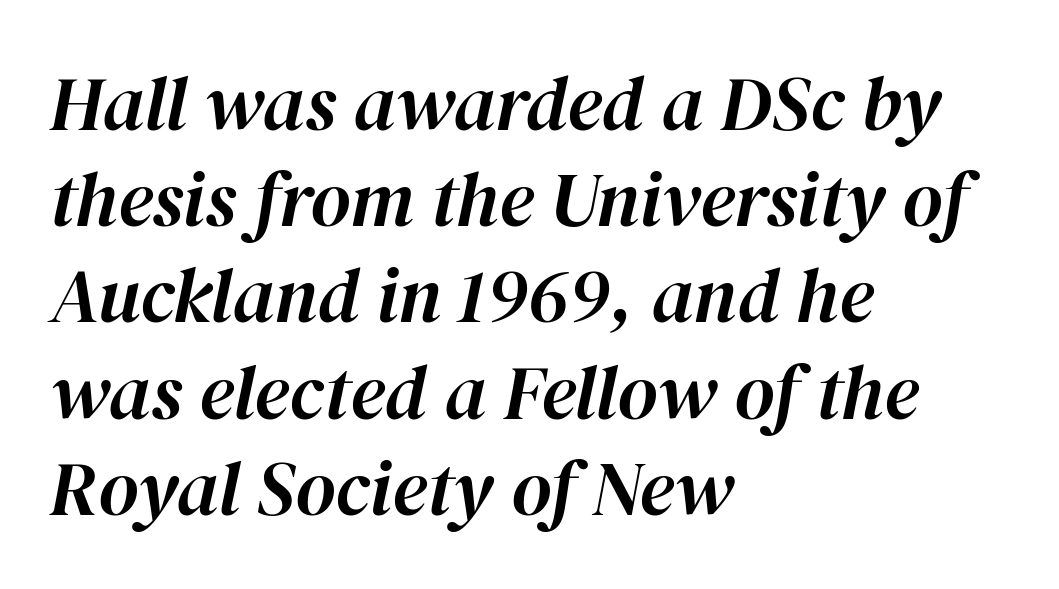
{"italic": "yes", "lean": "right", "slant_degrees": 12, "width": "normal", "stroke_contrast": "high", "x_height": "medium", "monospaced": "no", "underline": "no", "align": "left", "line_spacing": "normal", "line_spacing_ratio": 1.25, "letter_spacing": "normal", "letter_spacing_em": 0.0, "glyph_px": 77}
